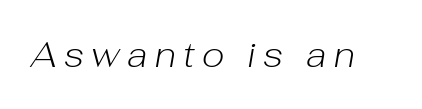
The image shows 35 px light type, italic (leaning right); set unusually wide letter spacing (+0.21 em), not underlined; low stroke contrast and a medium x-height.
